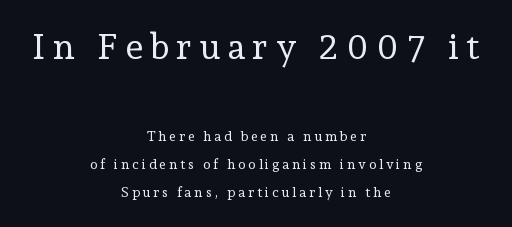
Q: Is the text bold? A: No.
Q: Is the text italic (slanted)? A: No, it is upright.
Q: Is the typeface a serif or a sans-serif typeface? A: Serif.
Q: Is the text underlined? A: No.
Q: How is the paragraph aligned? A: Centered.
Q: Is the spacing between lines tight, normal or loose? A: Loose.
Q: Which block of text is set in a larger size, the first (top) or the second (bottom)? A: The first (top) one.
Q: Width (condensed, normal, or wide)? A: Normal.
Q: Stroke contrast? A: Low.
Q: x-height? A: Medium.
Q: Monospaced? A: No.
